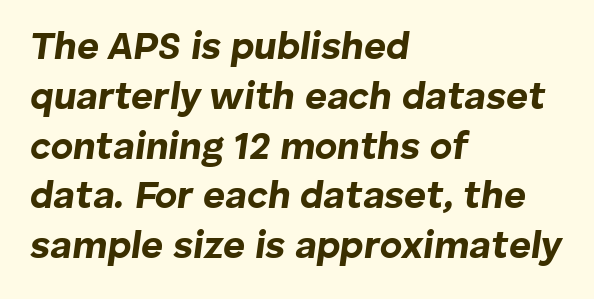
The rag falls on the right side of this text block. The whole block is typeset with a tilt. Evenly set lines give the paragraph a standard silhouette. Tracking value appears to be zero — textbook default spacing. Descenders are the only things crossing below the line.
